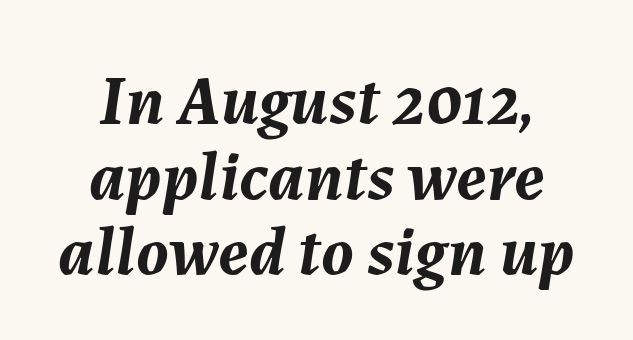
The face used here is proportionally spaced, like ordinary book or web type. A typesetter would mark this as italic. Successive baselines arrive quickly, one right under another. The specimen omits any rule beneath the text block's lines. The whitespace from short lines is split evenly between both sides. A typesetter would call this zero additional tracking.
